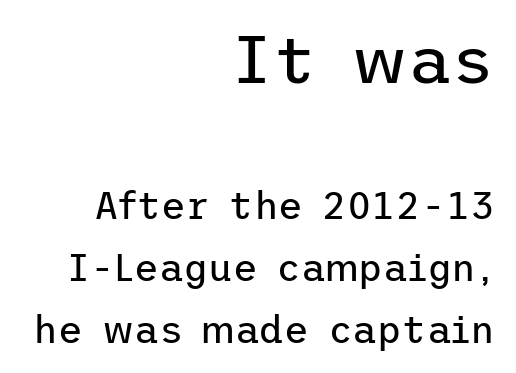
Q: Is the text bold? A: No.
Q: Is the text italic (slanted)? A: No, it is upright.
Q: Is the typeface a serif or a sans-serif typeface? A: Sans-serif.
Q: Is the text underlined? A: No.
Q: How is the paragraph aligned? A: Right-aligned.
Q: Is the spacing between letters normal or unusually wide? A: Normal.
Q: Is the spacing between lines tight, normal or loose? A: Normal.
Q: Which block of text is set in a larger size, the first (top) or the second (bottom)? A: The first (top) one.
Q: Width (condensed, normal, or wide)? A: Normal.
Q: Stroke contrast? A: Low.
Q: x-height? A: Medium.
